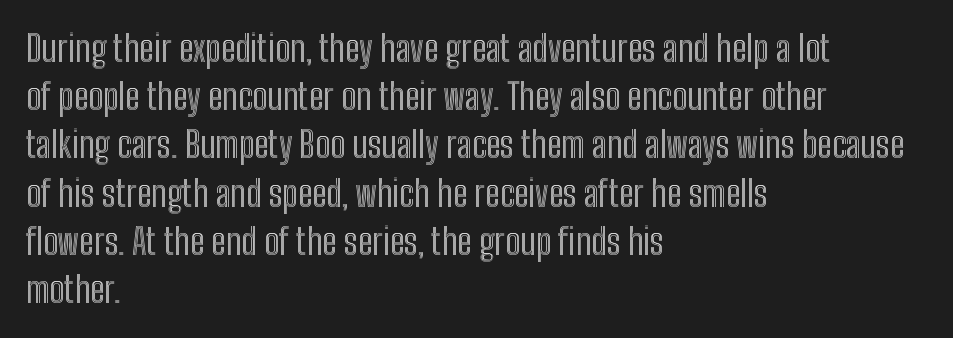
{"italic": "no", "width": "condensed", "x_height": "medium", "monospaced": "no", "underline": "no", "align": "left", "line_spacing": "normal", "line_spacing_ratio": 1.34, "letter_spacing": "normal", "letter_spacing_em": 0.0, "glyph_px": 36}
